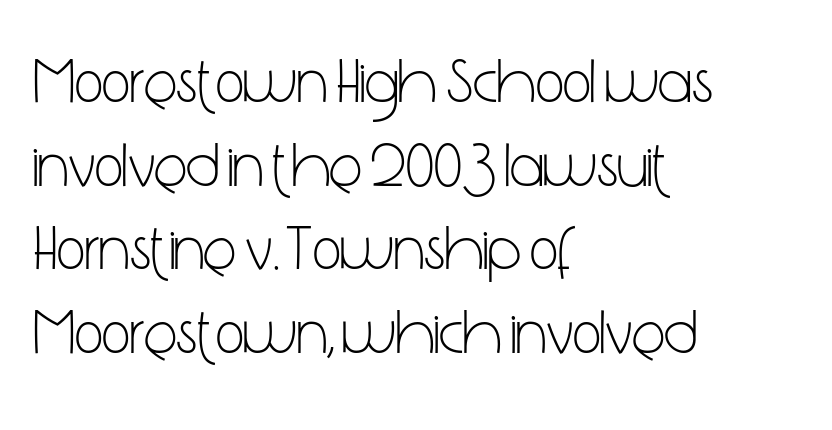
{"serif": "no", "italic": "no", "bold": "no", "weight": "light", "width": "condensed", "stroke_contrast": "low", "x_height": "medium", "monospaced": "no", "underline": "no", "align": "left", "line_spacing": "normal", "line_spacing_ratio": 1.35, "letter_spacing": "normal", "letter_spacing_em": 0.0, "glyph_px": 62}
